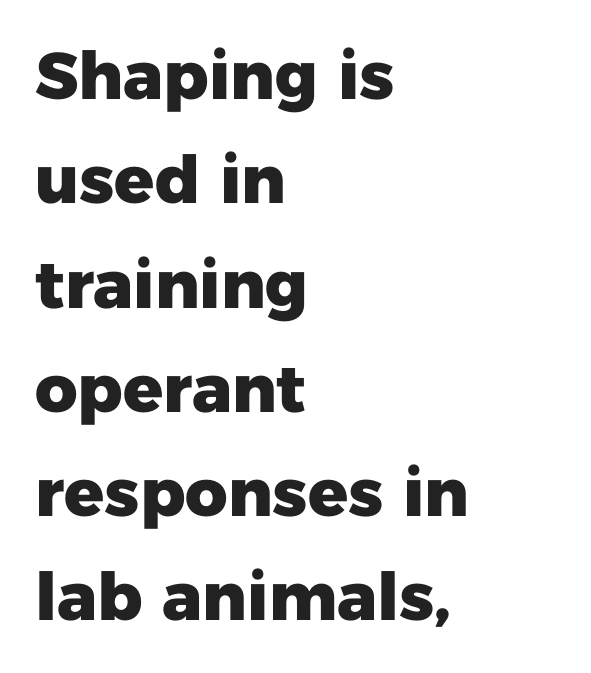
Tall strokes in this sample are plumb rather than angled. These lines keep a tight, regular rhythm from letter to letter. The baseline area is clear. Font category for this specimen: sans-serif.
